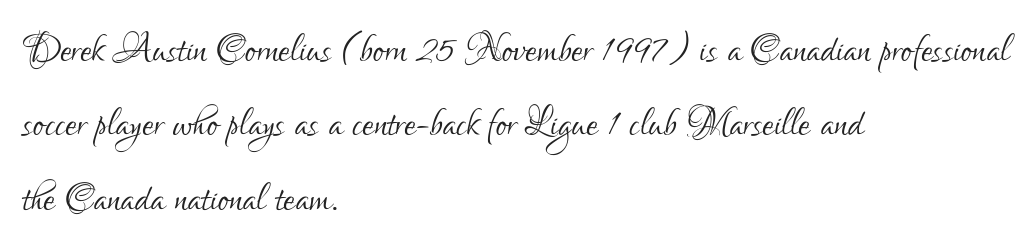
The image shows 52 px light, condensed sans-serif type; set left-aligned, normal line spacing (1.43x), normal letter spacing, not underlined; low stroke contrast and a small x-height.
